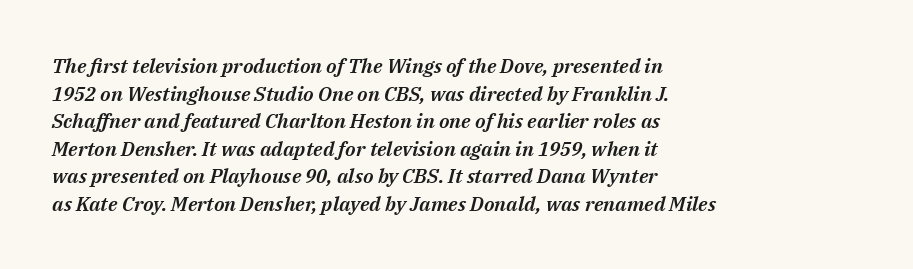
The image shows 20 px text type, italic (leaning right); set left-aligned, normal line spacing (1.38x), normal letter spacing, not underlined.
